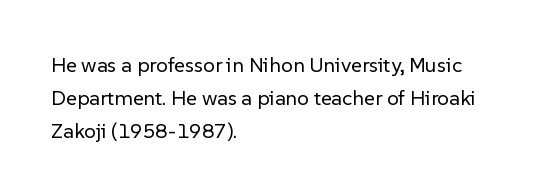
Q: Is the text bold? A: No.
Q: Is the text italic (slanted)? A: No, it is upright.
Q: Is the text underlined? A: No.
Q: How is the paragraph aligned? A: Left-aligned.
Q: Is the spacing between letters normal or unusually wide? A: Normal.
Q: Is the spacing between lines tight, normal or loose? A: Normal.
